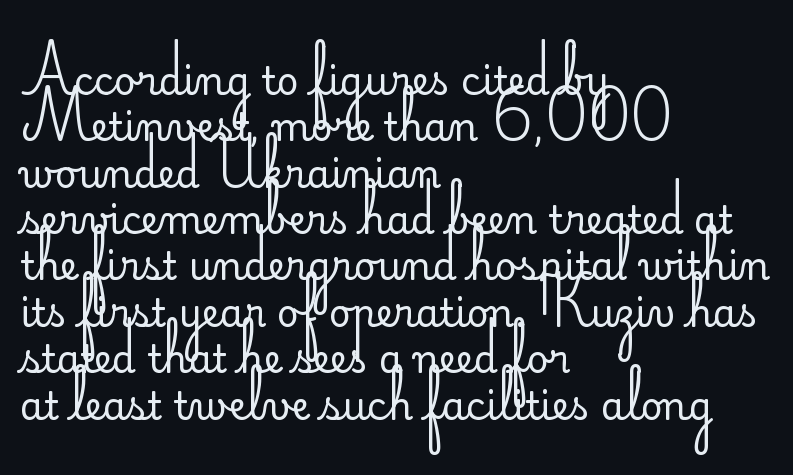
The image shows 38 px regular-weight sans-serif type, upright; set left-aligned, line spacing 1.22x, normal letter spacing, not underlined; low stroke contrast and a small x-height.
